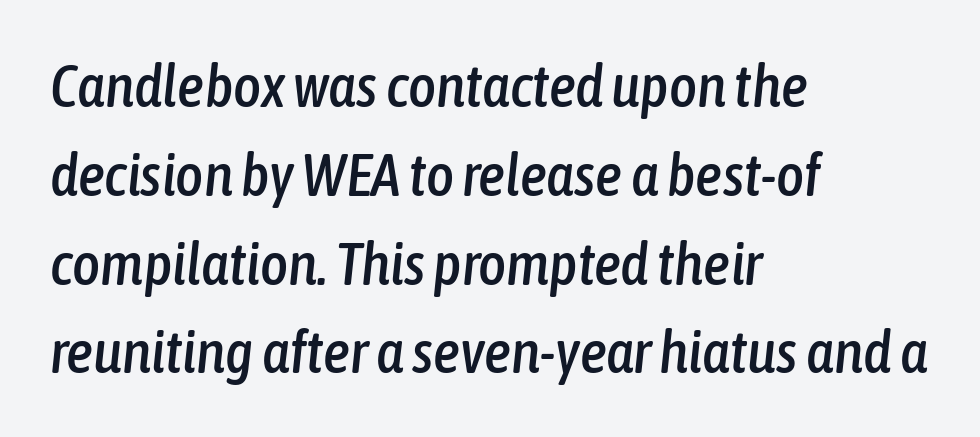
Q: Is the text italic (slanted)? A: Yes, it leans right by about 6 degrees.
Q: Is the text underlined? A: No.
Q: How is the paragraph aligned? A: Left-aligned.
Q: Is the spacing between letters normal or unusually wide? A: Normal.
Q: Is the spacing between lines tight, normal or loose? A: Normal.
Q: Width (condensed, normal, or wide)? A: Condensed.
Q: Stroke contrast? A: Low.
Q: x-height? A: Medium.
Q: Monospaced? A: No.
